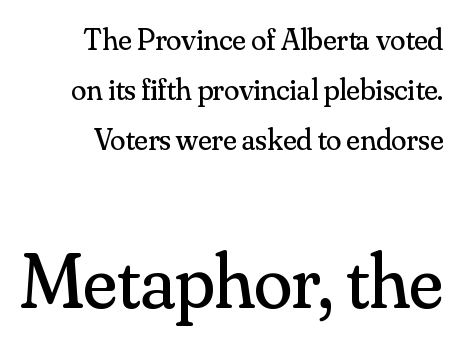
{"serif": "yes", "italic": "no", "bold": "no", "weight": "regular", "width": "normal", "stroke_contrast": "medium", "x_height": "small", "monospaced": "no", "underline": "no", "align": "right", "line_spacing": "normal", "line_spacing_ratio": 1.61, "letter_spacing": "normal", "letter_spacing_em": 0.0, "larger_block": "second", "size_ratio": 2.52, "glyph_px": 78}
